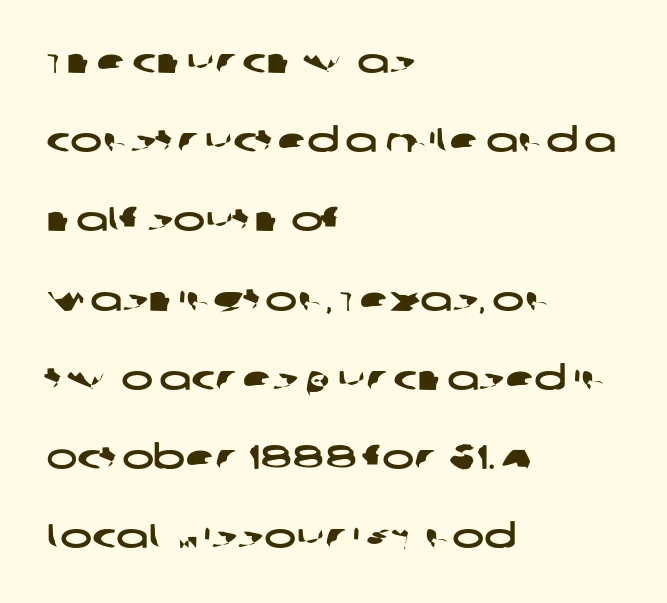
Q: Is the typeface a serif or a sans-serif typeface? A: Sans-serif.
Q: Is the text underlined? A: No.
Q: How is the paragraph aligned? A: Left-aligned.
Q: Is the spacing between letters normal or unusually wide? A: Normal.
Q: Is the spacing between lines tight, normal or loose? A: Loose.
Q: Width (condensed, normal, or wide)? A: Wide.
Q: Stroke contrast? A: Low.
Q: x-height? A: Large.
Q: Monospaced? A: No.
